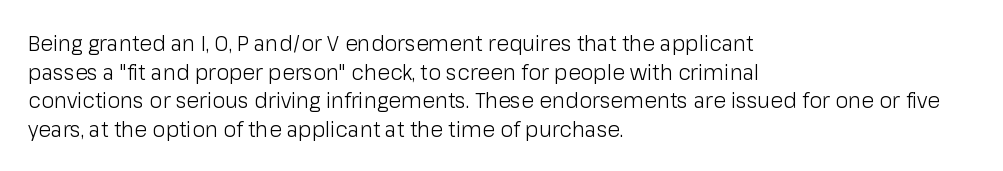
Q: Is the text bold? A: No.
Q: Is the text italic (slanted)? A: No, it is upright.
Q: Is the text underlined? A: No.
Q: How is the paragraph aligned? A: Left-aligned.
Q: Is the spacing between letters normal or unusually wide? A: Normal.
Q: Is the spacing between lines tight, normal or loose? A: Normal.
